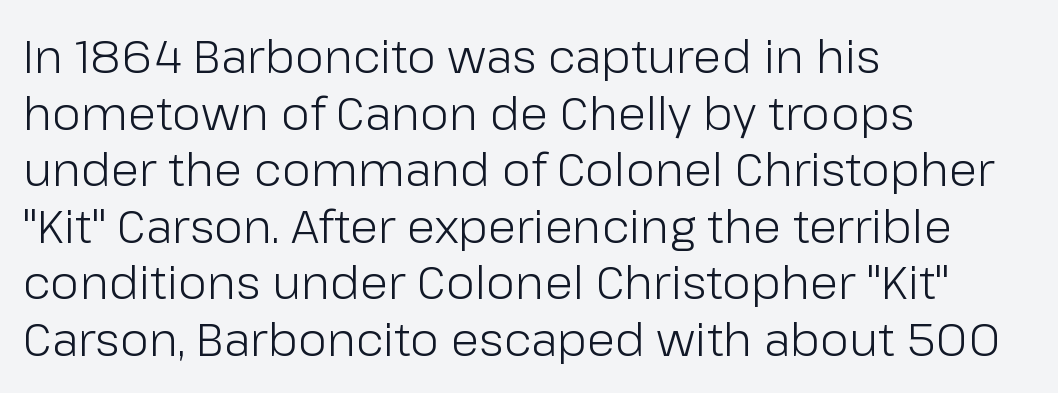
{"serif": "no", "italic": "no", "bold": "no", "weight": "light", "width": "normal", "stroke_contrast": "low", "x_height": "medium", "monospaced": "no", "underline": "no", "align": "left", "line_spacing_ratio": 1.23, "letter_spacing": "normal", "letter_spacing_em": 0.0, "glyph_px": 46}
